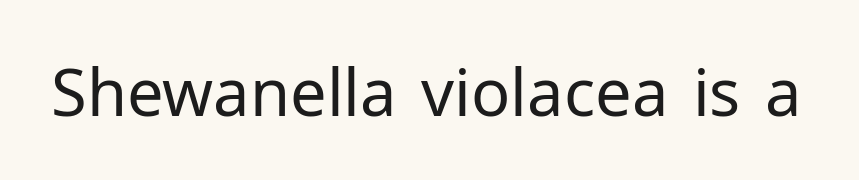
{"serif": "no", "italic": "no", "bold": "no", "weight": "regular", "width": "normal", "stroke_contrast": "low", "x_height": "medium", "monospaced": "no", "underline": "no", "letter_spacing": "normal", "letter_spacing_em": 0.0, "glyph_px": 65}
